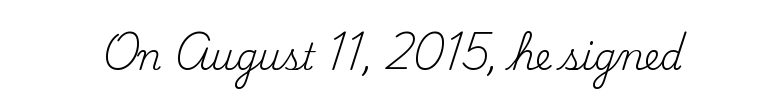
{"serif": "yes", "bold": "no", "weight": "regular", "width": "normal", "stroke_contrast": "medium", "x_height": "small", "monospaced": "no", "underline": "no", "letter_spacing": "normal", "letter_spacing_em": 0.0, "glyph_px": 36}
